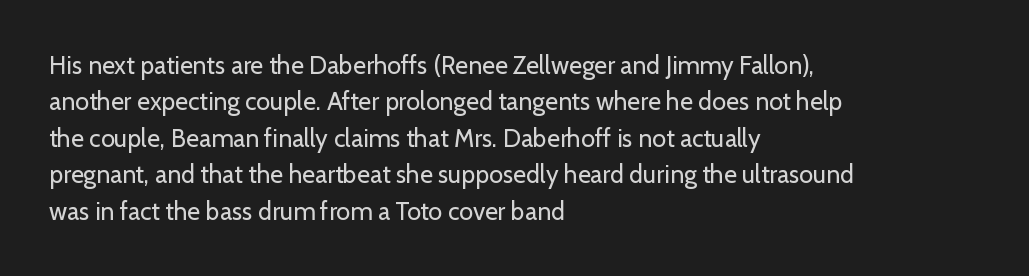
Q: Is the text bold? A: No.
Q: Is the text italic (slanted)? A: No, it is upright.
Q: Is the text underlined? A: No.
Q: How is the paragraph aligned? A: Left-aligned.
Q: Is the spacing between letters normal or unusually wide? A: Normal.
Q: Is the spacing between lines tight, normal or loose? A: Normal.
